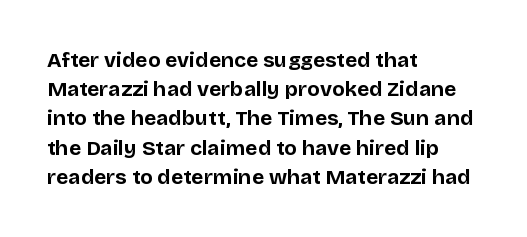
The image shows 21 px bold type, upright; set left-aligned, normal line spacing (1.39x), normal letter spacing, not underlined.
